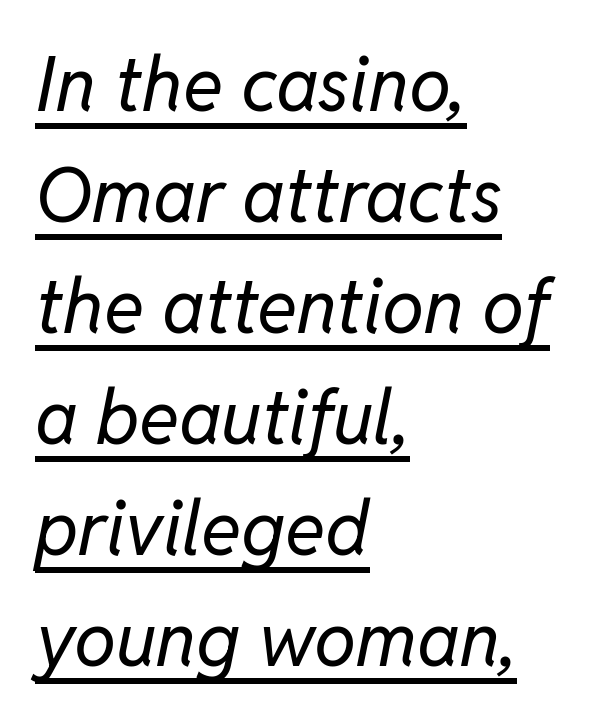
Unbolded letterforms with no extra heft. This sample carries an underscore along the baseline area. A typesetter would mark this as italic. Vertical spacing — default. The gaps between neighbouring characters are ordinary and unremarkable.
